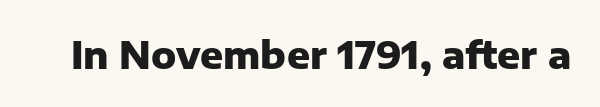
{"serif": "no", "italic": "no", "bold": "yes", "weight": "heavy", "width": "normal", "stroke_contrast": "low", "x_height": "medium", "monospaced": "no", "underline": "no", "letter_spacing": "normal", "letter_spacing_em": 0.0, "glyph_px": 38}
